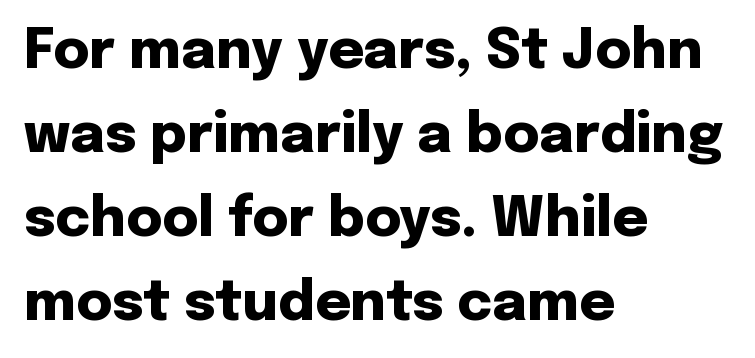
Horizontally, the lines are justified to the leading edge only. Heft: maximum for text — a bold. The words here are not underlined. Think of a printed novel: that variable character pitch is what you see here. Is there much room between lines? A standard amount, neither cramped nor airy. Inter-character spacing is left at the font's built-in metrics.
